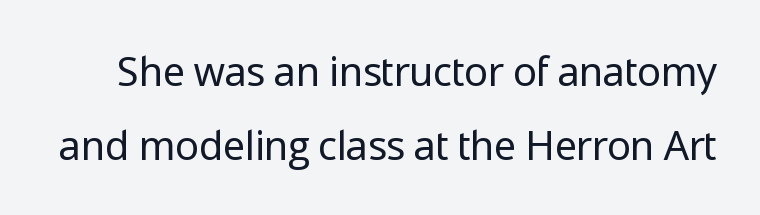
Stems here are at most as thick as an everyday book face. The passage shown is typed in a proportional face where columns would drift. The lettering stays uniformly vertical, giving the passage a roman look. This sample uses plain, unmodified letter spacing. Nothing sits at the stroke ends, so this counts as sans-serif. The baseline area is clear.
